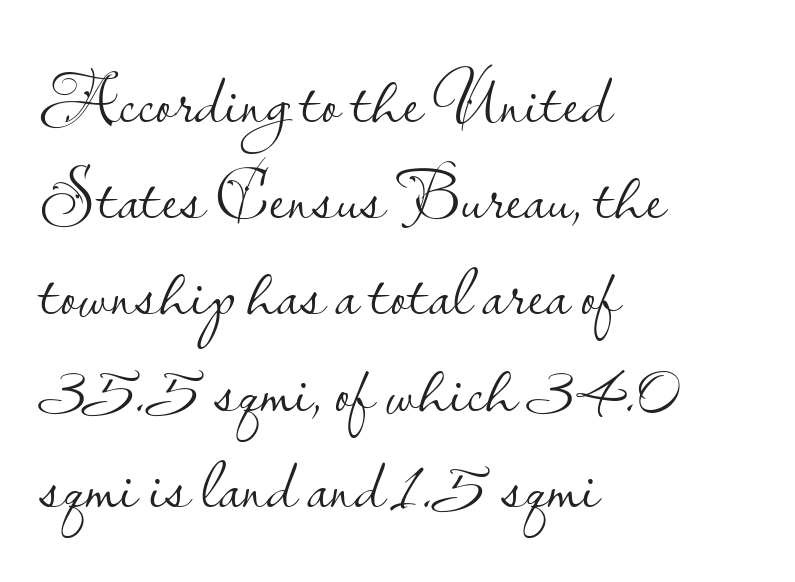
The image shows 74 px light sans-serif type; set left-aligned, normal line spacing (1.3x), normal letter spacing, not underlined; low stroke contrast and a small x-height.
